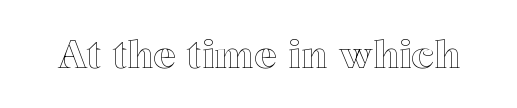
Q: Is the text italic (slanted)? A: No, it is upright.
Q: Is the text underlined? A: No.
Q: Is the spacing between letters normal or unusually wide? A: Normal.
Q: Width (condensed, normal, or wide)? A: Normal.
Q: x-height? A: Medium.
Q: Monospaced? A: No.
